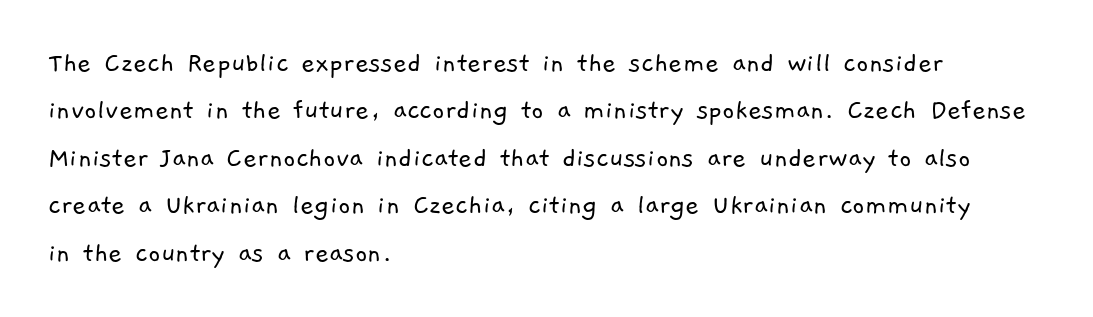
The image shows 30 px light sans-serif type; set left-aligned, normal line spacing (1.58x), normal letter spacing, not underlined; low stroke contrast and a medium x-height.
